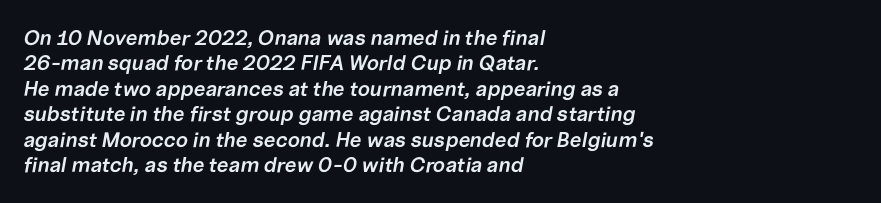
Q: Is the text bold? A: Semi-bold.
Q: Is the text italic (slanted)? A: Yes, it leans right by about 10 degrees.
Q: Is the text underlined? A: No.
Q: How is the paragraph aligned? A: Left-aligned.
Q: Is the spacing between letters normal or unusually wide? A: Normal.
